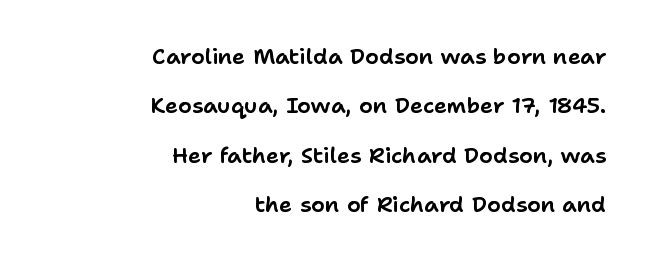
The image shows 22 px text type, upright; set right-aligned, loose line spacing (2.24x), normal letter spacing, not underlined.
